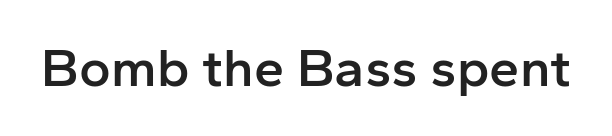
Proportional: the letters do not fall into vertical columns. How heavy is the stroke? Medium-heavy — a semibold, shy of bold. Are there feet on the stems? There aren't — it's a sans. The lettering holds an erect, upright posture throughout. Standard letterfit; no display-style spreading of the glyphs.
